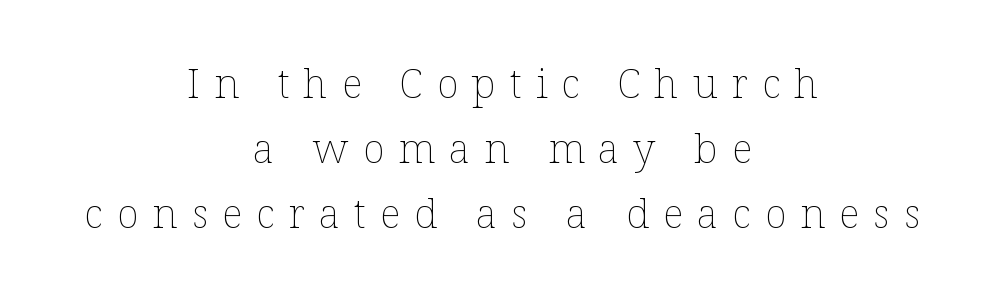
The image shows 41 px thin type, upright; set centered, normal line spacing (1.59x), unusually wide letter spacing (+0.34 em), not underlined; low stroke contrast and a medium x-height.
